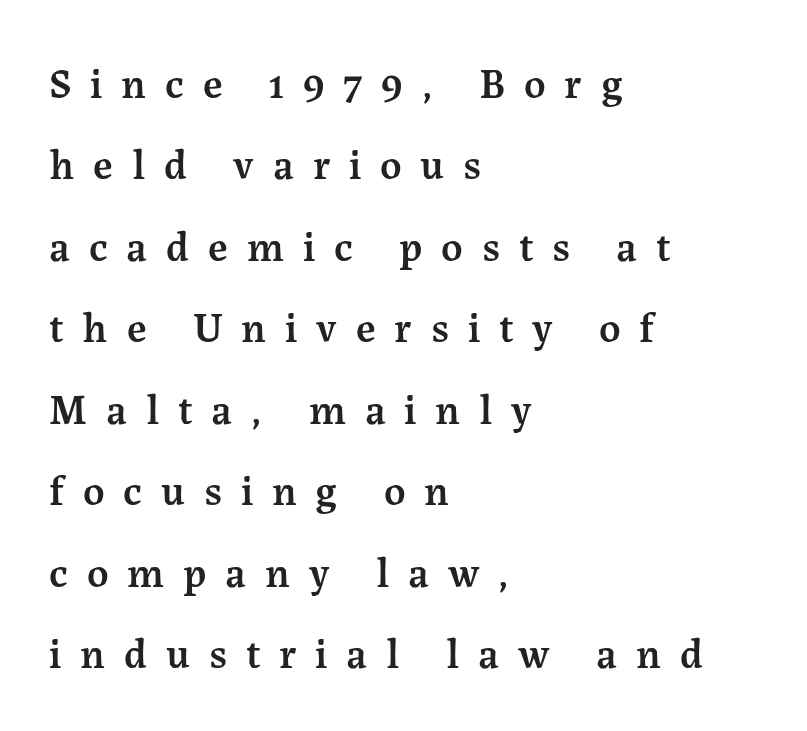
{"serif": "yes", "italic": "no", "bold": "semi", "weight": "semibold", "width": "normal", "stroke_contrast": "medium", "x_height": "medium", "monospaced": "no", "underline": "no", "align": "left", "line_spacing": "loose", "line_spacing_ratio": 1.94, "letter_spacing": "wide", "letter_spacing_em": 0.45, "glyph_px": 42}
